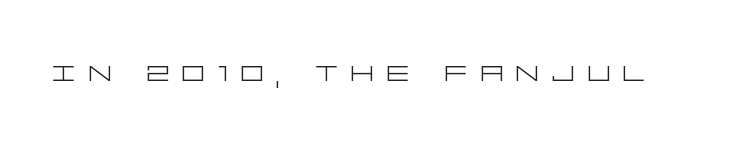
The passage shown is typeset with a sans-serif family. Rendered with straight, roman letterforms. The tracking reads as deliberately expanded to a designer's eye. Ink coverage per letter is moderate at most.
